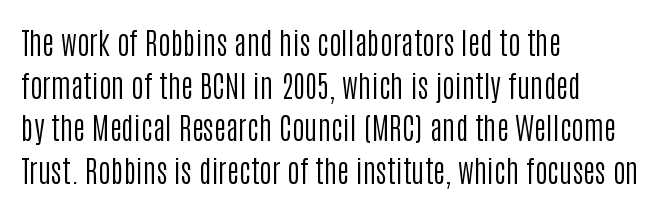
Q: Is the text bold? A: No.
Q: Is the text italic (slanted)? A: No, it is upright.
Q: Is the typeface a serif or a sans-serif typeface? A: Sans-serif.
Q: Is the text underlined? A: No.
Q: How is the paragraph aligned? A: Left-aligned.
Q: Is the spacing between letters normal or unusually wide? A: Normal.
Q: Is the spacing between lines tight, normal or loose? A: Normal.
Q: Width (condensed, normal, or wide)? A: Condensed.
Q: Stroke contrast? A: Low.
Q: x-height? A: Large.
Q: Monospaced? A: No.
